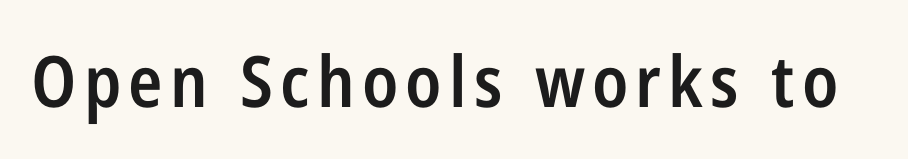
Tall strokes in this sample are plumb rather than angled. The space directly below the letters is spotless. A typesetter would label this face a sans. The rendering uses natural spacing where letterforms have individual widths. Stems and bowls a touch heavier than normal — semibold.
